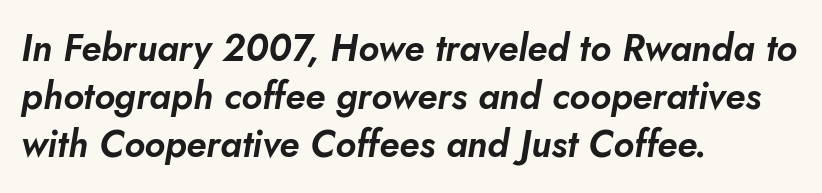
One-word summary of the alignment: left. The rows are spaced the way most documents space them. An italicized treatment has been applied to the whole sample. The passage shown is typed in a proportional face where columns would drift. Short note: letters normally spaced. Clear beneath every line of the passage.
